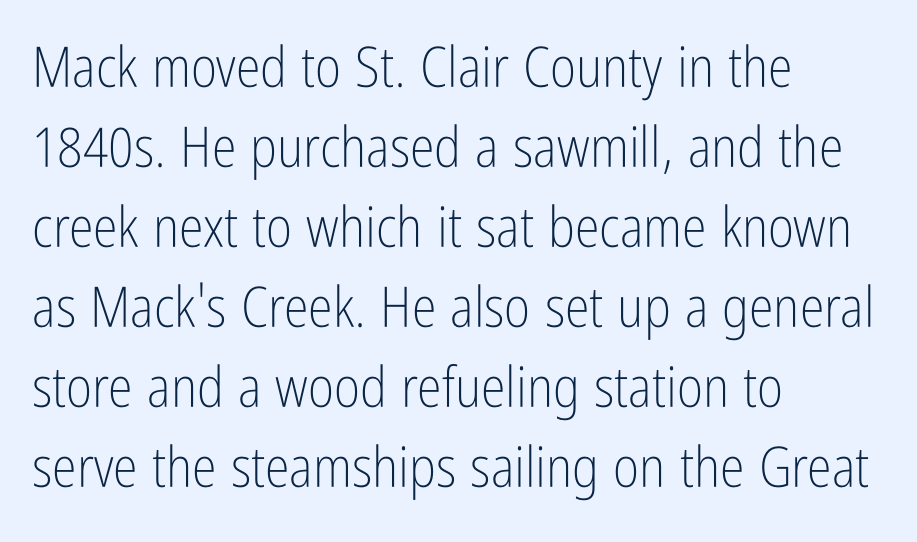
A sans-serif font was chosen for this passage. The specimen reads as upright at a glance. Words appear dense and cohesive because spacing is normal. If you measured baseline to baseline, you'd find a middling distance.
